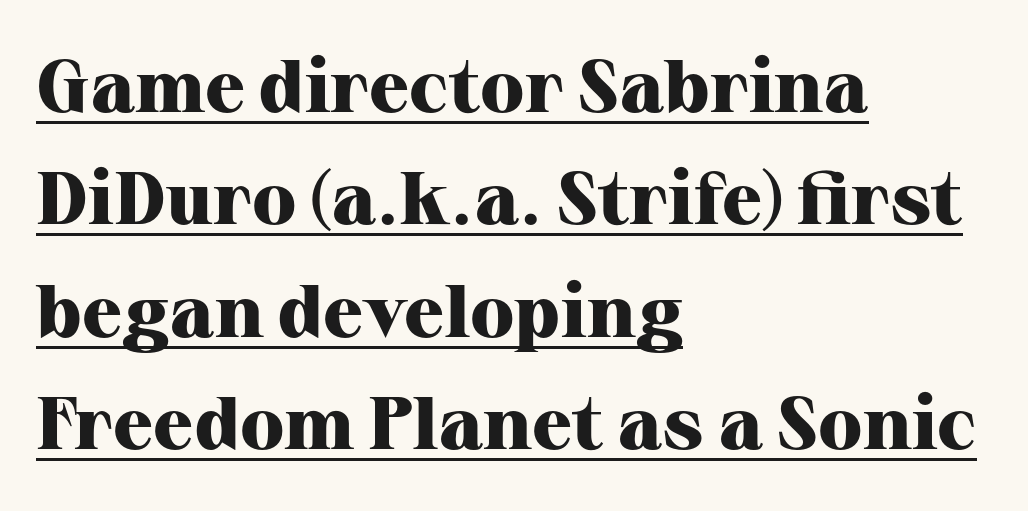
The lettering stays uniformly vertical, giving the passage a roman look. Strong, thick strokes mark this as bold type. Small tapered or slab feet sit at the stroke ends, so this counts as serif. No extra tracking has been applied to these lines.
